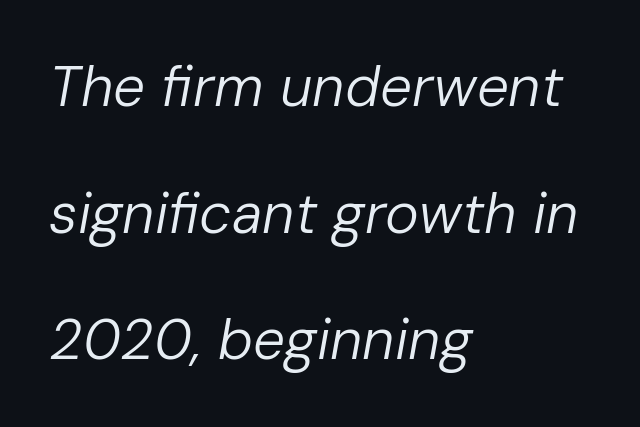
Look at the tracking — it's just the regular setting, nothing added. Is this a fixed-width face? No — the glyphs have proportional, varying widths. Rendered with sloped, italic letterforms. A quiet, ordinary-to-light weight characterises the typeface. Descenders hang freely into open space. Baseline-to-baseline distance is far greater than the letter height.
